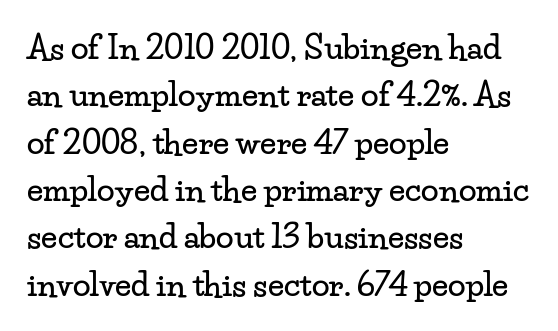
The image shows 32 px wide serif type, upright; set left-aligned, normal line spacing (1.48x), normal letter spacing, not underlined; low stroke contrast and a small x-height.
